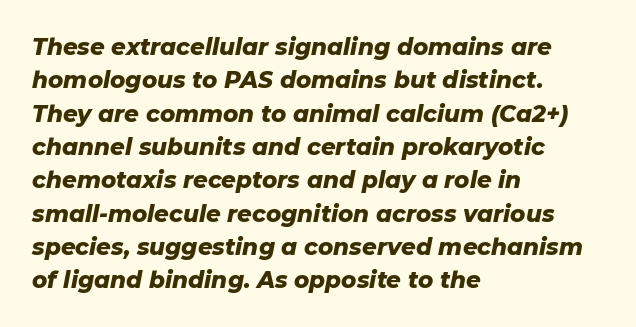
Q: Is the text bold? A: Yes.
Q: Is the text italic (slanted)? A: Yes, it leans right by about 11 degrees.
Q: Is the text underlined? A: No.
Q: How is the paragraph aligned? A: Left-aligned.
Q: Is the spacing between letters normal or unusually wide? A: Normal.
Q: Is the spacing between lines tight, normal or loose? A: Normal.
